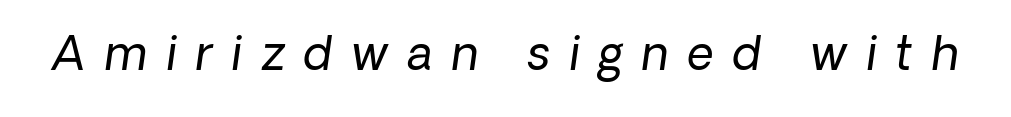
Each letter's strokes conclude bluntly, with no projecting serifs. Type without underlining. Characters follow at a spacing far wider than the type designer built in. Varying glyph widths throughout — classic text-font behaviour. The letters look calm and open, with moderate or lighter stems.
